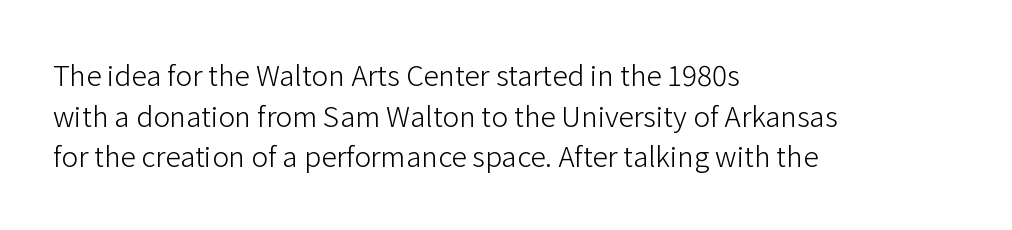
The image shows 28 px light sans-serif type, upright; set left-aligned, normal line spacing (1.45x), normal letter spacing, not underlined; low stroke contrast and a medium x-height.
